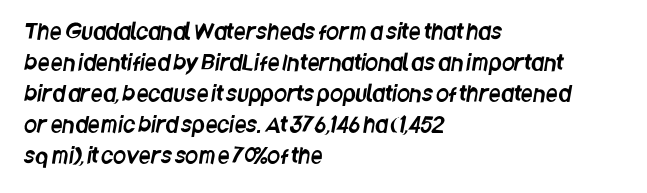
Rule under the text: the space is simply empty. Nobody touched the tracking dial on this one. Successive baselines arrive at the customary interval. Caption: multi-line text, flush left, ragged right.
